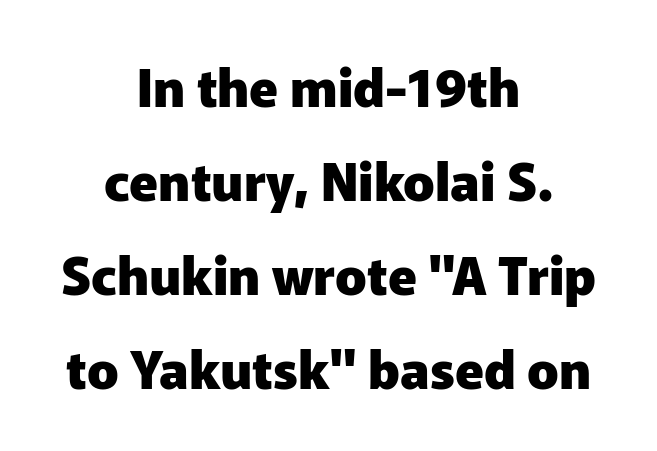
The image shows 52 px heavy sans-serif type, upright; set centered, line spacing 1.81x, normal letter spacing, not underlined; low stroke contrast and a medium x-height.
